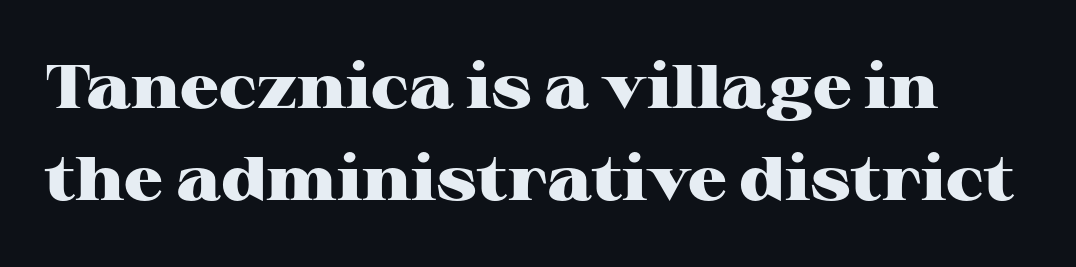
Note the varied advance widths — an 'i' is clearly narrower than an 'm'. Is the letter spacing exaggerated? No — it looks like the ordinary default. What's the leading like? Ordinary, nothing unusual. Does the lettering tilt? It doesn't — this is upright. This is serif lettering, the kind often seen in printed books. Each glyph is drawn with heavy, bold strokes.
